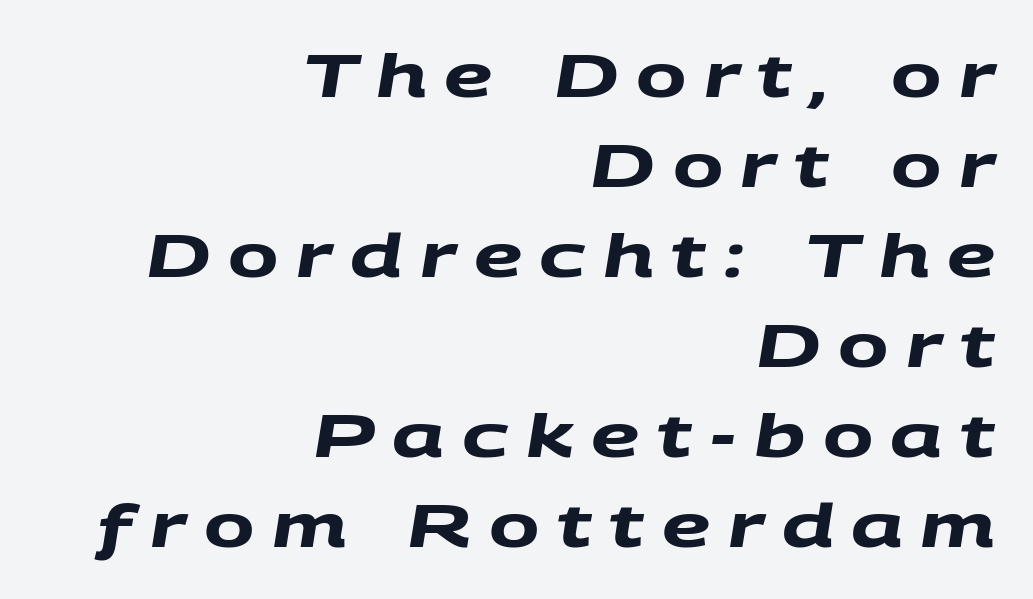
Q: Is the text bold? A: Yes.
Q: Is the typeface a serif or a sans-serif typeface? A: Sans-serif.
Q: Is the text underlined? A: No.
Q: How is the paragraph aligned? A: Right-aligned.
Q: Is the spacing between letters normal or unusually wide? A: Unusually wide.
Q: Is the spacing between lines tight, normal or loose? A: Normal.
Q: Width (condensed, normal, or wide)? A: Wide.
Q: Stroke contrast? A: Medium.
Q: x-height? A: Large.
Q: Monospaced? A: No.
